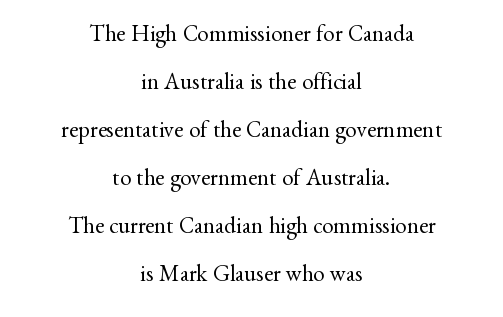
The image shows 23 px text type, upright; set centered, loose line spacing (2.09x), normal letter spacing, not underlined.
